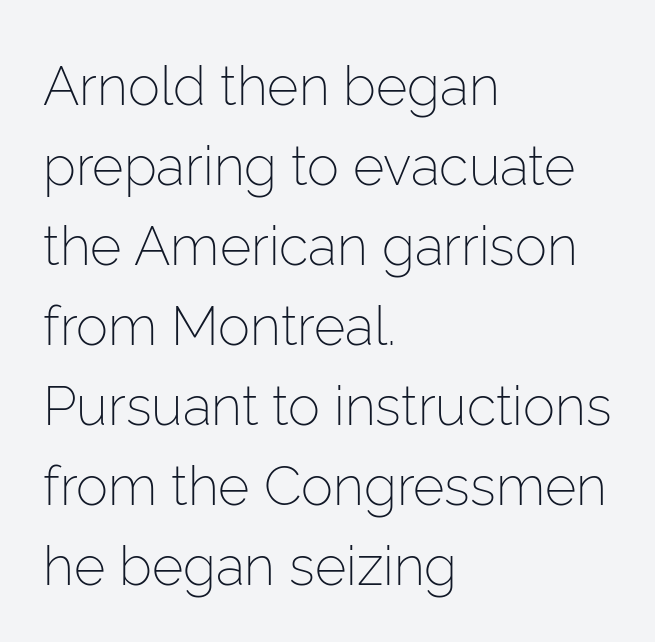
Weight class: somewhere from thin through regular. Note: no serifs on the glyphs. You can tell it's not italic because the verticals are truly vertical. These lines stack with their left ends in a neat column.
